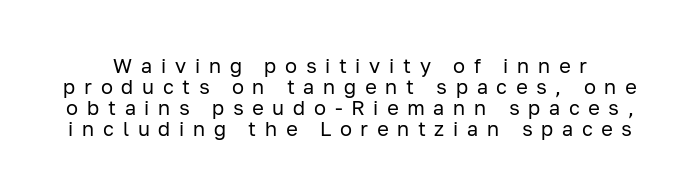
Q: Is the text bold? A: No.
Q: Is the text italic (slanted)? A: No, it is upright.
Q: Is the text underlined? A: No.
Q: Is the spacing between letters normal or unusually wide? A: Unusually wide.
Q: Is the spacing between lines tight, normal or loose? A: Tight.
